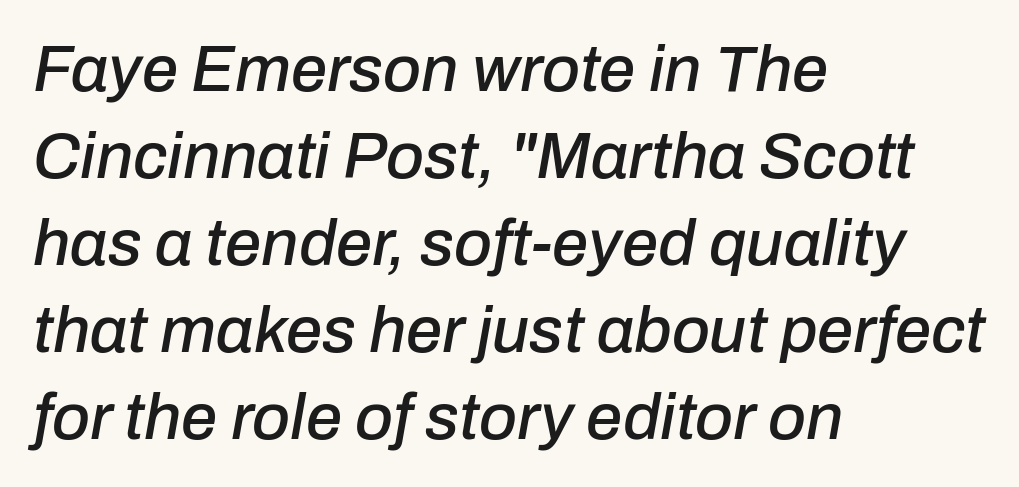
Unmarked baselines from the first word to the last. The passage shown stacks its lines at a standard gap. Think of a printed novel: that variable character pitch is what you see here. You could call the tracking neutral — neither tight nor loose. Would a proofreader flag this as italicized? Yes. The rendering anchors every line to the left-hand side.
